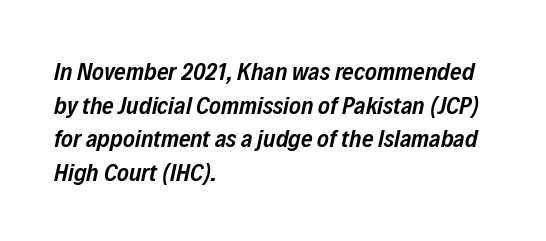
Between one letter and the next there's only the usual sliver of space. Yep, that's italic — everything's leaning. Descender tails drop into unmarked territory. Layout note: lines flush left. The font is running at a semibold setting, under full bold. Does the leading feel generous? No, just average.
